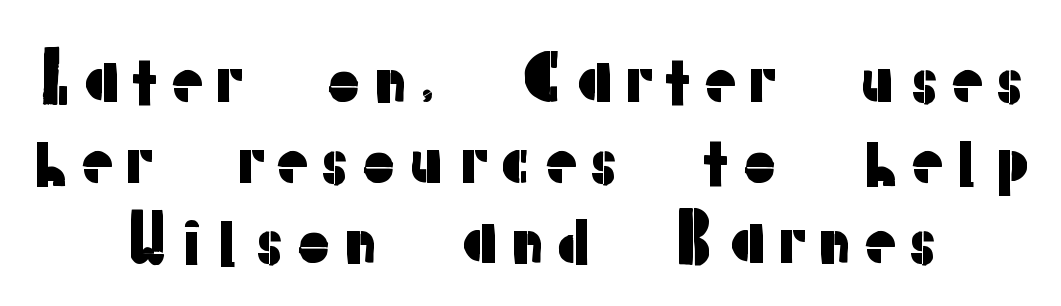
Q: Is the text italic (slanted)? A: No, it is upright.
Q: Is the typeface a serif or a sans-serif typeface? A: Sans-serif.
Q: Is the text underlined? A: No.
Q: How is the paragraph aligned? A: Centered.
Q: Is the spacing between lines tight, normal or loose? A: Normal.
Q: Width (condensed, normal, or wide)? A: Normal.
Q: Stroke contrast? A: Low.
Q: x-height? A: Medium.
Q: Monospaced? A: No.
